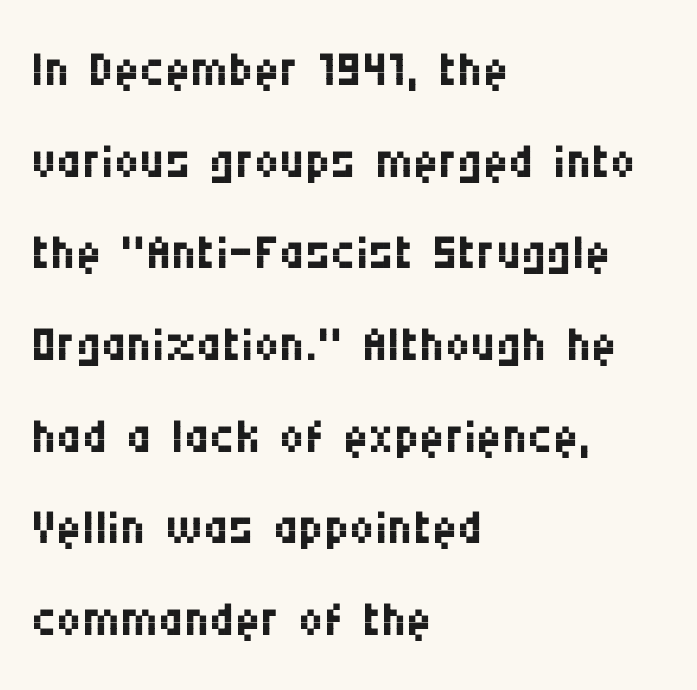
Teacher's note: observe the even left margin — that is flush-left alignment. Baseline-to-baseline distance is the conventional proportion of letter height. A typesetter would label this face a sans. You could call the tracking neutral — neither tight nor loose. Unlike italic type, these characters show no tilt at all.
